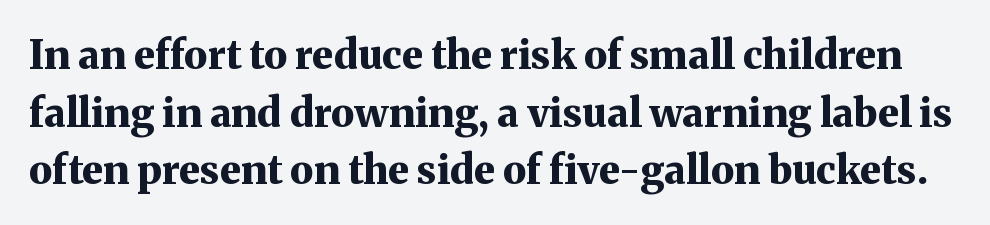
The font's upright variant was chosen for this text. The glyphs in this specimen are seriffed. Pretty heavy lettering here — definitely bold. Has an underline been added? It has not. Leading matches the norm, producing a regular column. In terms of letterspacing, this is plain default setting.
